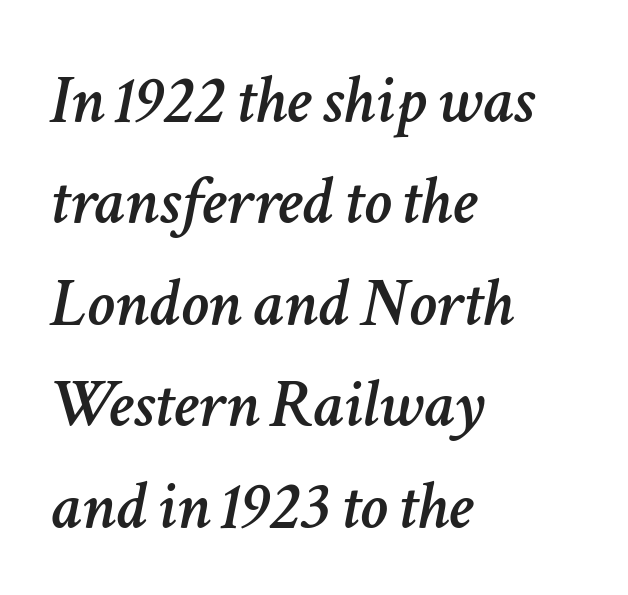
Italic: yes, the glyphs are oblique. Is this a fixed-width face? No — the glyphs have proportional, varying widths. This block has exactly the height ordinary leading produces. The lines in this sample share a left origin and differ only in where they stop.
